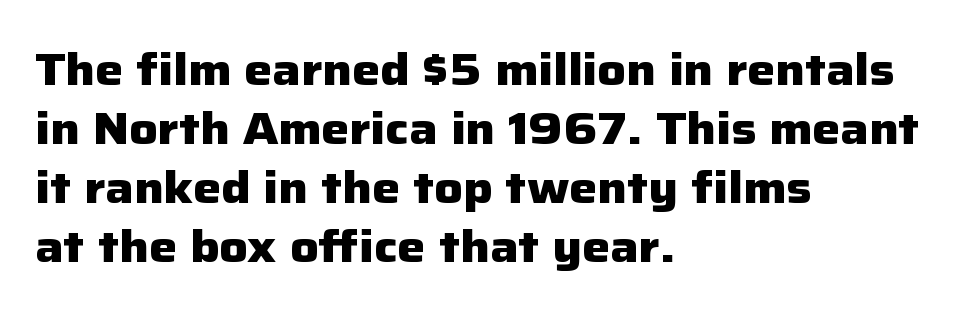
Vertical strokes here are truly vertical. The rendering uses a bold face; every stroke is thick and dark. The passage is arranged the way most books set body copy — flush left. Observe the ordinary spacing: letters are neighbours, not strangers. Quick note: underline off. You could not count columns in this text — the font is proportionally spaced.
